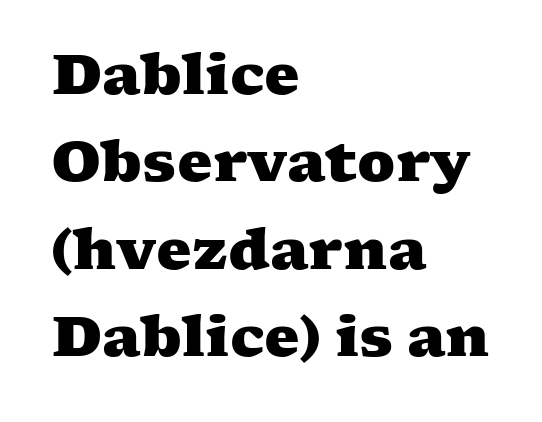
Q: Is the text bold? A: Yes.
Q: Is the typeface a serif or a sans-serif typeface? A: Serif.
Q: Is the text underlined? A: No.
Q: How is the paragraph aligned? A: Left-aligned.
Q: Is the spacing between letters normal or unusually wide? A: Normal.
Q: Is the spacing between lines tight, normal or loose? A: Normal.
Q: Width (condensed, normal, or wide)? A: Wide.
Q: Stroke contrast? A: Medium.
Q: x-height? A: Medium.
Q: Monospaced? A: No.
